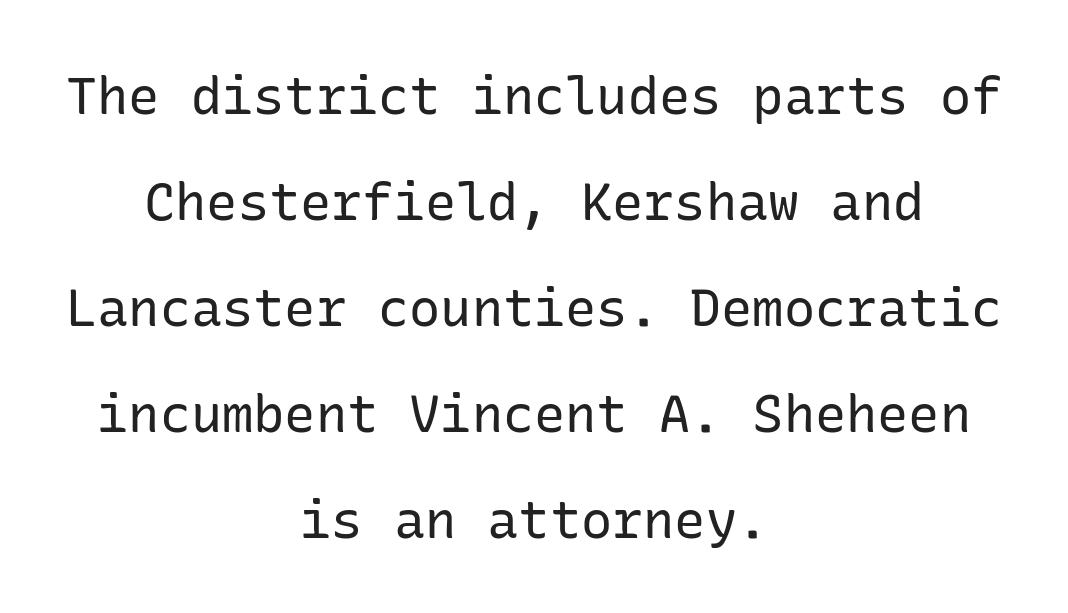
{"serif": "no", "italic": "no", "bold": "no", "weight": "regular", "width": "normal", "stroke_contrast": "low", "x_height": "medium", "underline": "no", "align": "center", "line_spacing": "loose", "line_spacing_ratio": 2.04, "letter_spacing": "normal", "letter_spacing_em": 0.0, "glyph_px": 52}
